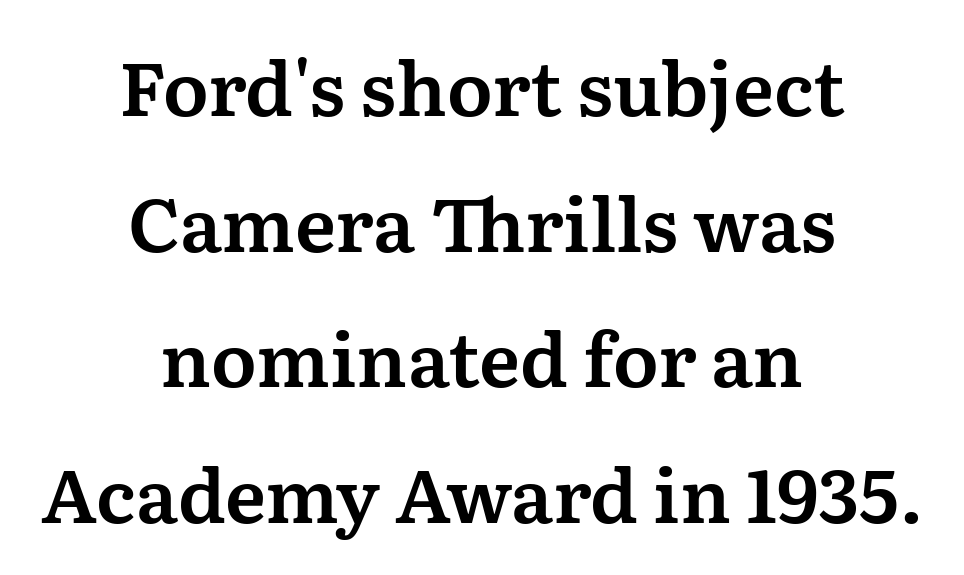
The image shows 75 px serif type, upright; set centered, line spacing 1.81x, normal letter spacing, not underlined; medium stroke contrast and a medium x-height.
